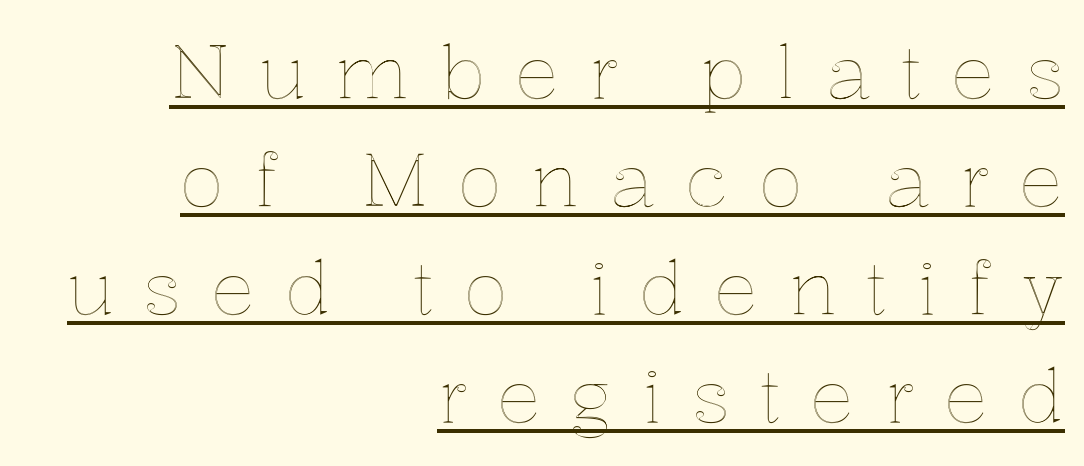
The specimen includes a rule beneath the text block's lines. Is the letter spacing exaggerated? Yes — the characters are pushed far apart. Is this a fixed-width face? No — the glyphs have proportional, varying widths. Whoever set this chose a conventional vertical rhythm. A student would call this right alignment; a typographer would say flush right, rag left. The lettering stays uniformly vertical, giving the passage a roman look.
